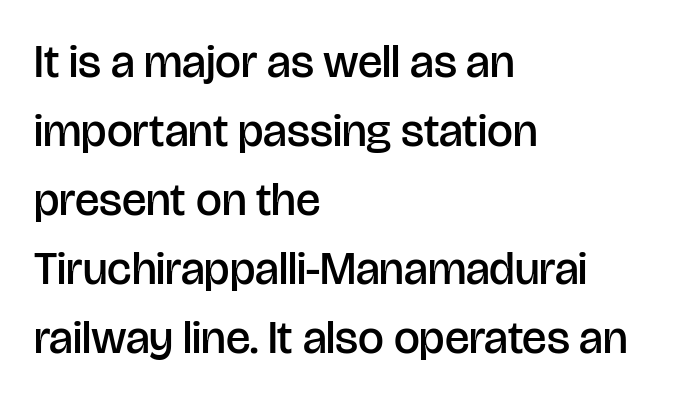
The image shows 46 px semibold sans-serif type, upright; set left-aligned, normal line spacing (1.5x), normal letter spacing, not underlined; low stroke contrast and a large x-height.
